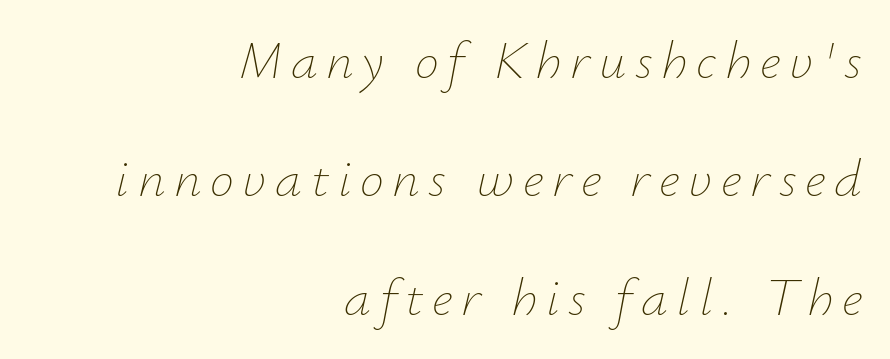
Q: Is the text bold? A: No.
Q: Is the text italic (slanted)? A: Yes, it leans right by about 12 degrees.
Q: Is the text underlined? A: No.
Q: How is the paragraph aligned? A: Right-aligned.
Q: Is the spacing between lines tight, normal or loose? A: Loose.
Q: Width (condensed, normal, or wide)? A: Normal.
Q: Stroke contrast? A: Low.
Q: x-height? A: Small.
Q: Monospaced? A: No.
